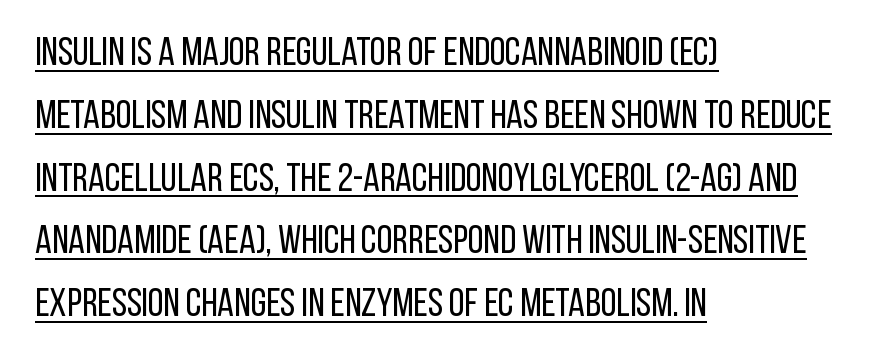
{"serif": "no", "italic": "no", "bold": "no", "weight": "regular", "width": "condensed", "stroke_contrast": "low", "x_height": "large", "monospaced": "no", "underline": "yes", "align": "left", "line_spacing": "normal", "line_spacing_ratio": 1.57, "letter_spacing": "normal", "letter_spacing_em": 0.0, "glyph_px": 40}
